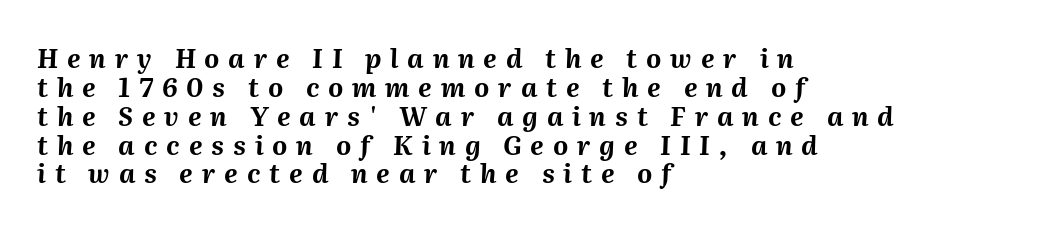
The image shows 26 px bold type, italic (leaning right); set left-aligned, tight line spacing (1.11x), unusually wide letter spacing (+0.34 em), not underlined.
